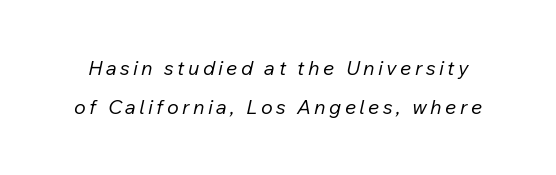
The image shows 20 px text type, italic (leaning right); set loose line spacing (1.96x), not underlined.
